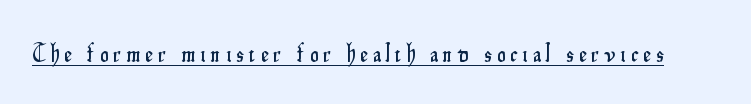
The type sits square on the baseline with zero lean. There is plenty of visible air inserted between adjacent glyphs. Compared with undecorated copy, this sample adds a rule below the words.
